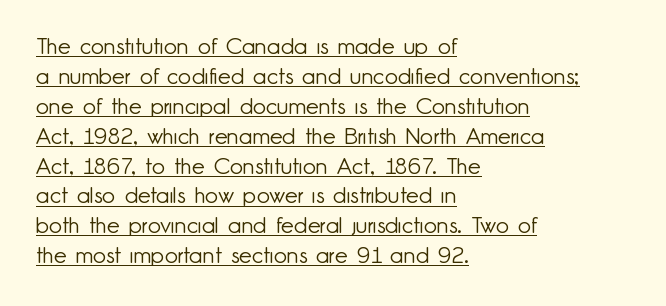
Q: Is the text bold? A: No.
Q: Is the text italic (slanted)? A: No, it is upright.
Q: Is the text underlined? A: Yes.
Q: How is the paragraph aligned? A: Left-aligned.
Q: Is the spacing between letters normal or unusually wide? A: Normal.
Q: Is the spacing between lines tight, normal or loose? A: Normal.
